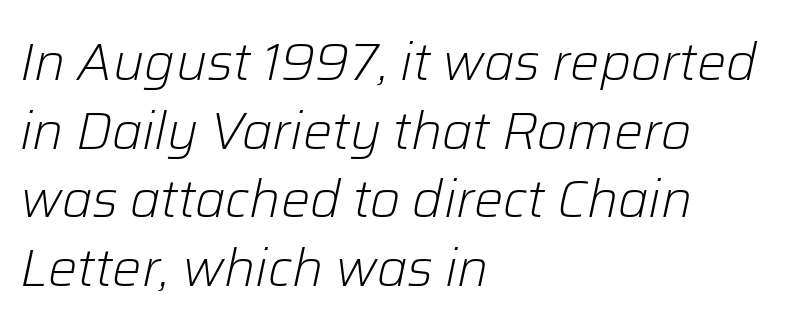
The image shows 52 px light type, italic (leaning right); set left-aligned, normal line spacing (1.32x), normal letter spacing, not underlined; low stroke contrast and a medium x-height.
